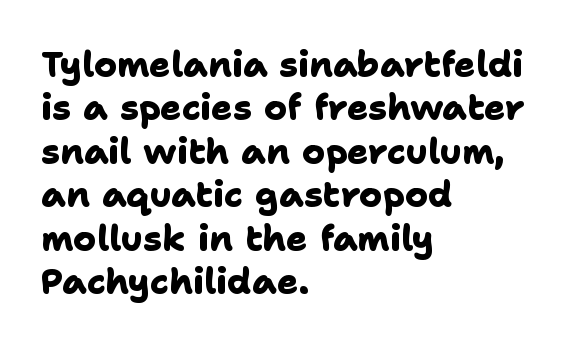
Q: Is the text bold? A: Yes.
Q: Is the typeface a serif or a sans-serif typeface? A: Sans-serif.
Q: Is the text underlined? A: No.
Q: How is the paragraph aligned? A: Left-aligned.
Q: Is the spacing between letters normal or unusually wide? A: Normal.
Q: Width (condensed, normal, or wide)? A: Normal.
Q: Stroke contrast? A: Low.
Q: x-height? A: Medium.
Q: Monospaced? A: No.
